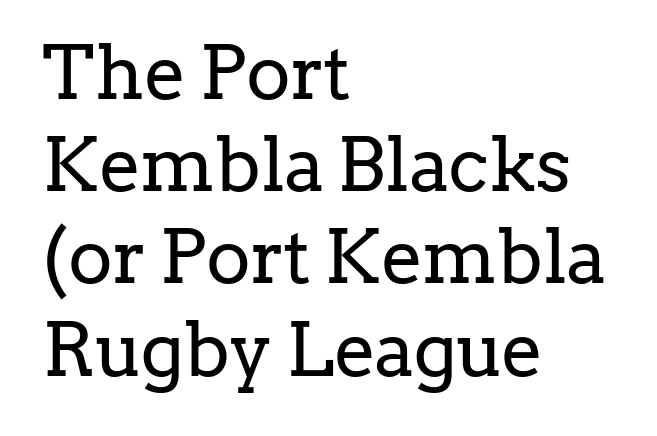
Q: Is the text bold? A: No.
Q: Is the text italic (slanted)? A: No, it is upright.
Q: Is the typeface a serif or a sans-serif typeface? A: Serif.
Q: Is the text underlined? A: No.
Q: How is the paragraph aligned? A: Left-aligned.
Q: Is the spacing between letters normal or unusually wide? A: Normal.
Q: Width (condensed, normal, or wide)? A: Normal.
Q: Stroke contrast? A: Low.
Q: x-height? A: Medium.
Q: Monospaced? A: No.
